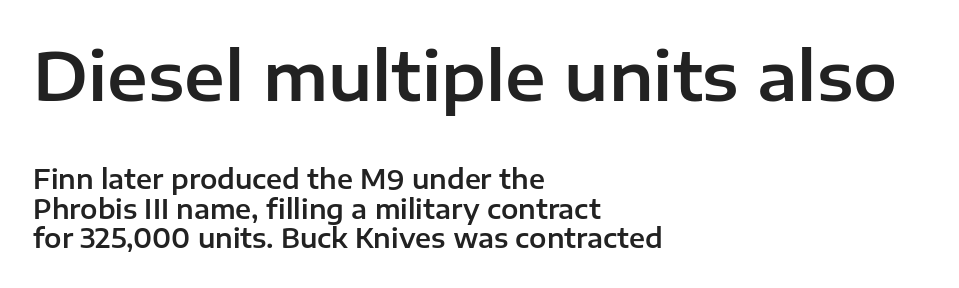
Serif or sans? Sans — the stroke terminals are bare. Spacing verdict: proportional, widths tailored to each character. Each new line begins almost immediately beneath the previous one. A bare baseline throughout the passage. The specimen reads as upright at a glance.
